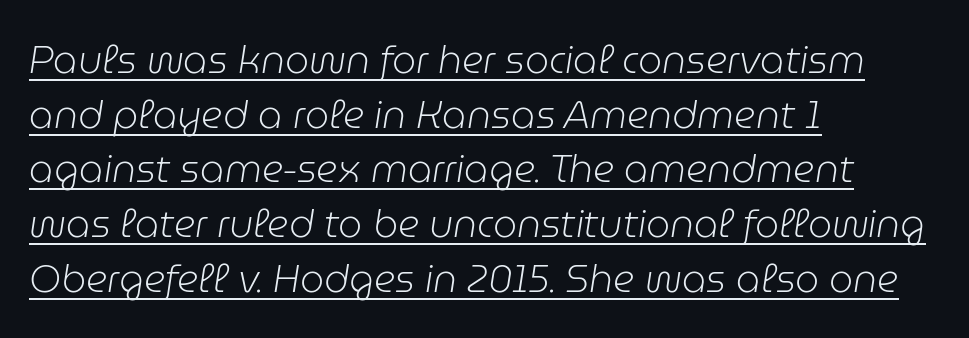
The image shows 38 px light type, italic (leaning right); set left-aligned, normal line spacing (1.44x), normal letter spacing, underlined; low stroke contrast and a medium x-height.
